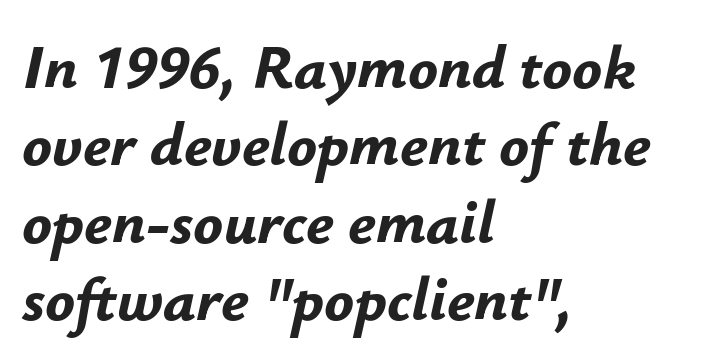
{"italic": "yes", "lean": "right", "slant_degrees": 12, "bold": "yes", "weight": "bold", "width": "normal", "stroke_contrast": "low", "x_height": "small", "monospaced": "no", "underline": "no", "align": "left", "line_spacing": "normal", "line_spacing_ratio": 1.25, "letter_spacing": "normal", "letter_spacing_em": 0.0, "glyph_px": 62}
